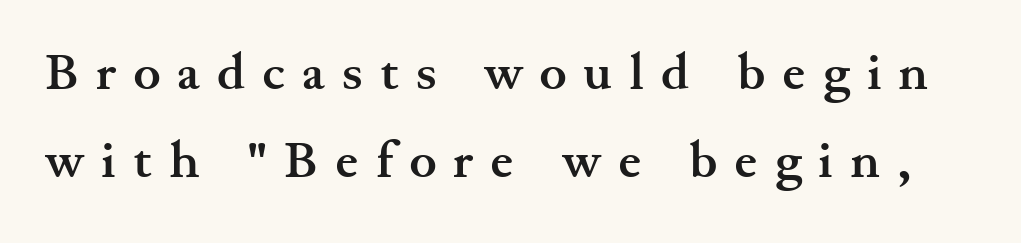
Q: Is the text bold? A: Yes.
Q: Is the text italic (slanted)? A: No, it is upright.
Q: Is the typeface a serif or a sans-serif typeface? A: Serif.
Q: Is the text underlined? A: No.
Q: Is the spacing between letters normal or unusually wide? A: Unusually wide.
Q: Width (condensed, normal, or wide)? A: Wide.
Q: Stroke contrast? A: Medium.
Q: x-height? A: Small.
Q: Monospaced? A: No.
